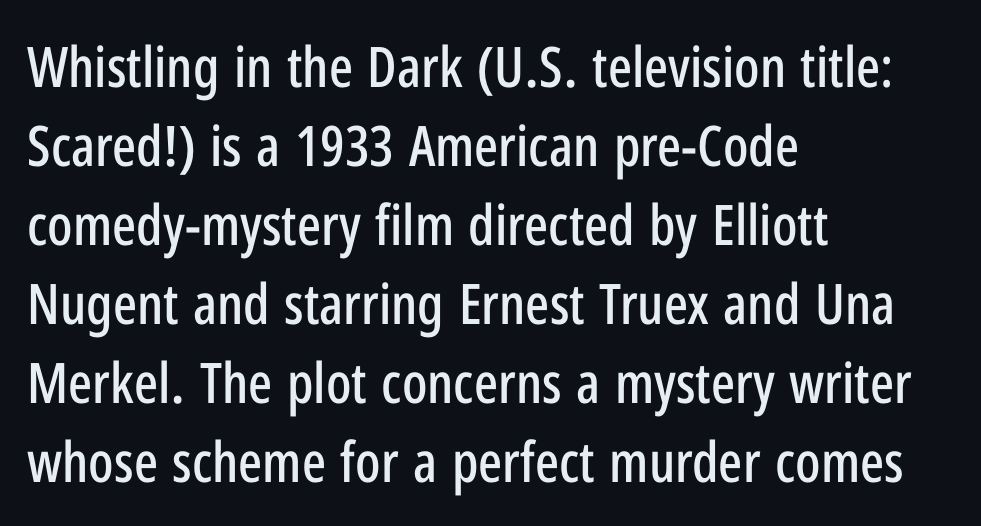
{"serif": "no", "italic": "no", "width": "condensed", "stroke_contrast": "low", "x_height": "medium", "monospaced": "no", "underline": "no", "align": "left", "line_spacing": "normal", "line_spacing_ratio": 1.41, "letter_spacing": "normal", "letter_spacing_em": 0.0, "glyph_px": 56}
